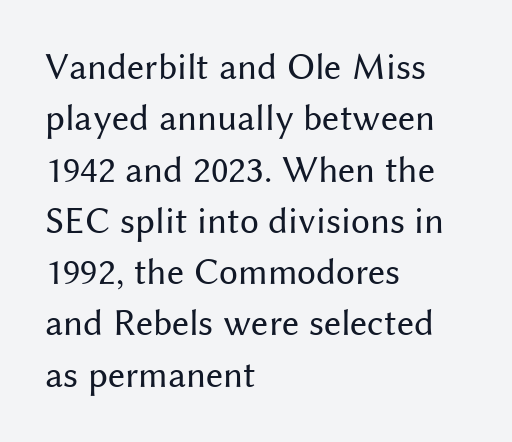
Rows of type keep a routine distance in the vertical direction. Rendered with straight, roman letterforms. The rendering shows plain stroke endings on the letterforms — a sans-serif design. Words appear dense and cohesive because spacing is normal.
